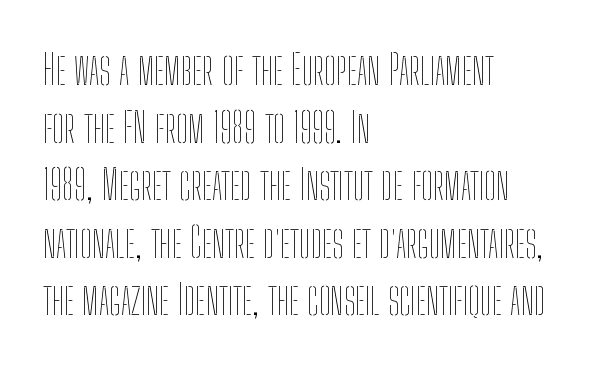
The image shows 42 px thin, condensed type, upright; set left-aligned, normal line spacing (1.37x), normal letter spacing, not underlined; low stroke contrast and a medium x-height.
